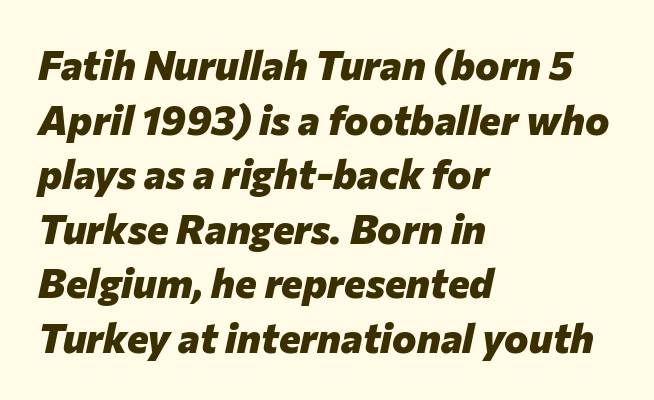
{"italic": "yes", "lean": "right", "slant_degrees": 12, "bold": "yes", "weight": "heavy", "width": "normal", "stroke_contrast": "low", "x_height": "medium", "monospaced": "no", "underline": "no", "align": "left", "line_spacing": "normal", "line_spacing_ratio": 1.33, "letter_spacing": "normal", "letter_spacing_em": 0.0, "glyph_px": 41}
